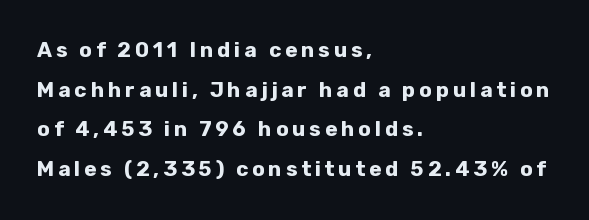
How heavy is the stroke? Heavy — this is a bold. Quick note: not italic, upright. Check the space under the baseline: it is left empty. Casual observation: everything's shoved over to the left.
